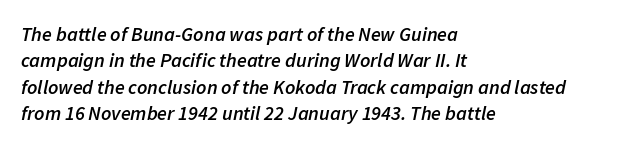
The image shows 20 px text type, italic (leaning right); set left-aligned, normal line spacing (1.32x), normal letter spacing, not underlined.
